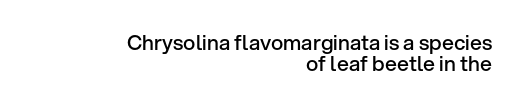
Q: Is the text bold? A: Semi-bold.
Q: Is the text italic (slanted)? A: No, it is upright.
Q: Is the text underlined? A: No.
Q: How is the paragraph aligned? A: Right-aligned.
Q: Is the spacing between letters normal or unusually wide? A: Normal.
Q: Is the spacing between lines tight, normal or loose? A: Tight.
